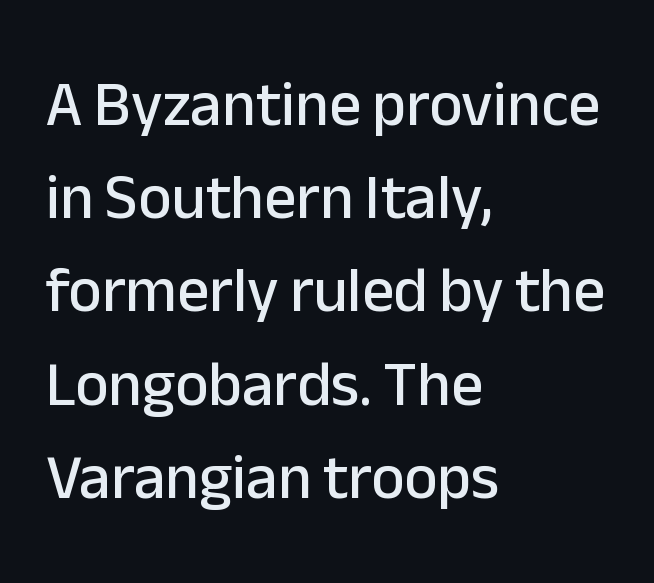
{"serif": "no", "italic": "no", "width": "normal", "stroke_contrast": "low", "x_height": "medium", "monospaced": "no", "underline": "no", "align": "left", "line_spacing": "normal", "line_spacing_ratio": 1.48, "letter_spacing": "normal", "letter_spacing_em": 0.0, "glyph_px": 63}
